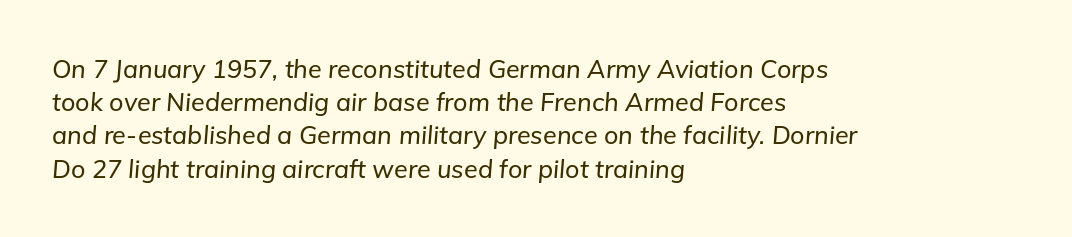
Q: Is the text italic (slanted)? A: Yes, it leans right by about 5 degrees.
Q: Is the text underlined? A: No.
Q: How is the paragraph aligned? A: Left-aligned.
Q: Is the spacing between letters normal or unusually wide? A: Normal.
Q: Is the spacing between lines tight, normal or loose? A: Normal.
